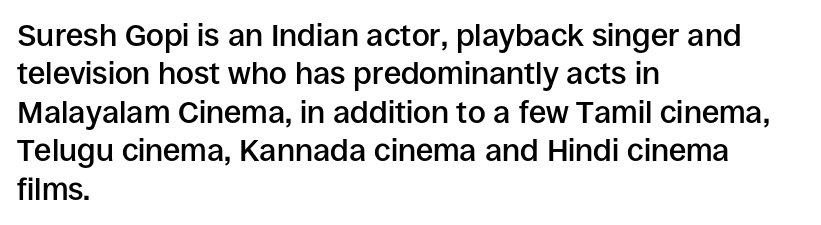
The image shows 31 px semibold sans-serif type, upright; set left-aligned, line spacing 1.24x, normal letter spacing, not underlined; low stroke contrast and a large x-height.
